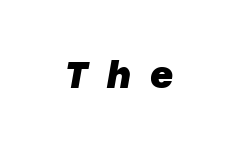
The image shows 40 px heavy type, italic (leaning right); set centered, unusually wide letter spacing (+0.46 em), not underlined; low stroke contrast and a medium x-height.
